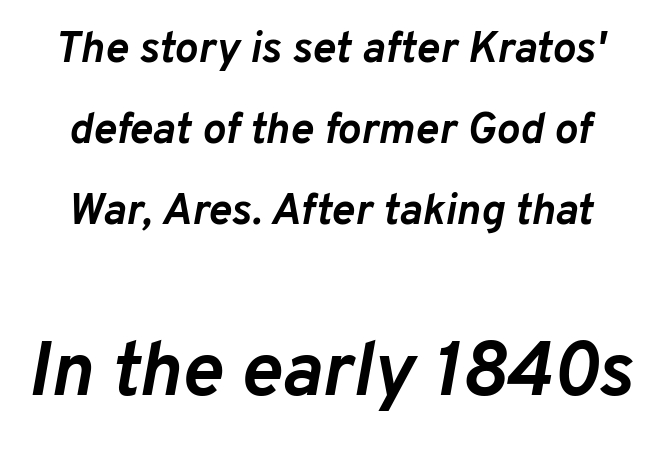
The image shows 77 px semibold type, italic (leaning right); set line spacing 1.84x, normal letter spacing, not underlined; the second (bottom) block is 1.75x larger; low stroke contrast and a medium x-height.
